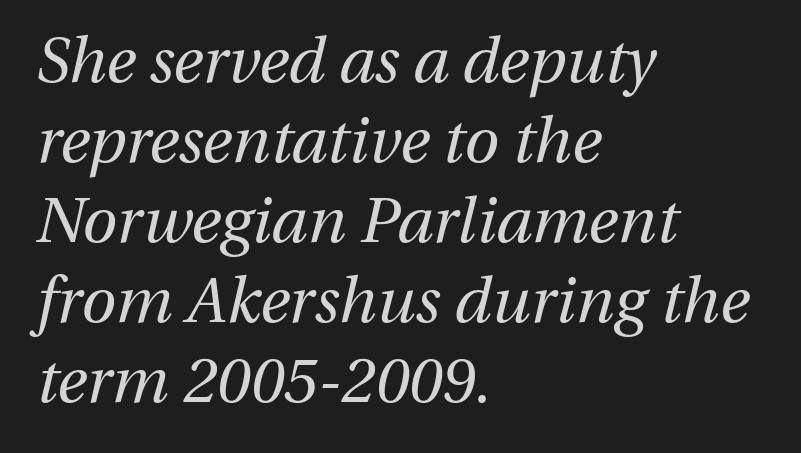
The image shows 63 px regular-weight type, italic (leaning right); set left-aligned, normal line spacing (1.27x), normal letter spacing, not underlined; medium stroke contrast and a medium x-height.
